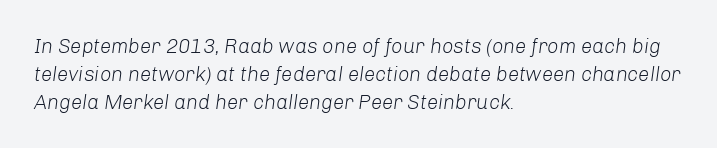
The face looks like a standard text weight, possibly lighter. The zone under the glyphs is completely vacant. The glyphs look as if they've been sheared to an angle. The line-height multiplier appears to be the usual default. Look at the tracking — it's just the regular setting, nothing added. The rendering anchors every line to the left-hand side.
